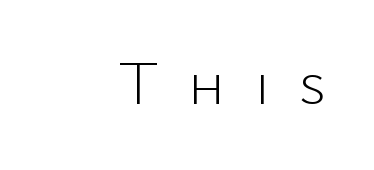
Line ends are locked; line starts wander. Regarding serifs, this sample does without them. The tracking jumps out immediately: characters are airy and widely separated. Letters have the restrained weight of plain body copy at most. This is roman type, the default non-slanted kind. The area under the type is left untouched.
